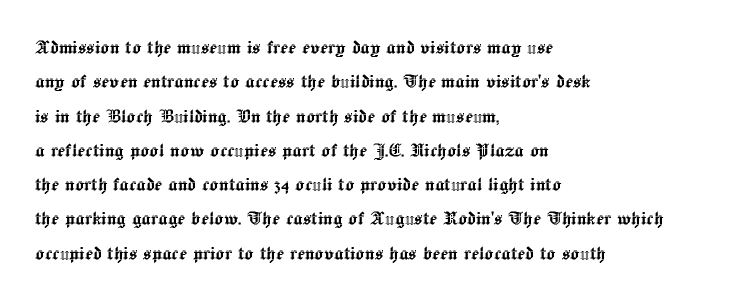
If you drew a ruler down the left edge, every line would touch it. Any mark beneath the type? The region is blank. Vertical spacing — default. It's the straight-up-and-down kind of type.
